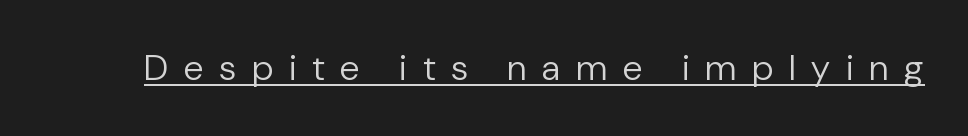
Q: Is the text bold? A: No.
Q: Is the text italic (slanted)? A: No, it is upright.
Q: Is the typeface a serif or a sans-serif typeface? A: Sans-serif.
Q: Is the text underlined? A: Yes.
Q: Is the spacing between letters normal or unusually wide? A: Unusually wide.
Q: Width (condensed, normal, or wide)? A: Normal.
Q: Stroke contrast? A: Low.
Q: x-height? A: Medium.
Q: Monospaced? A: No.
